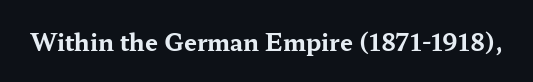
The image shows 23 px bold type, upright; set normal letter spacing, not underlined.
